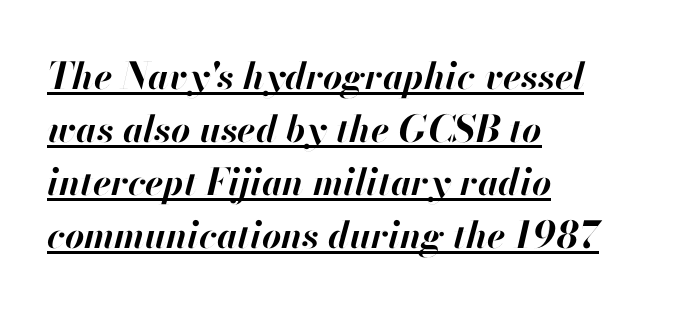
The image shows 37 px bold type, italic (leaning right); set left-aligned, normal line spacing (1.43x), normal letter spacing, underlined; high stroke contrast and a small x-height.
